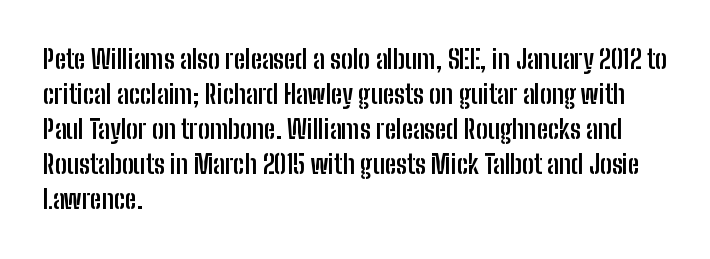
The image shows 26 px bold type, upright; set left-aligned, normal line spacing (1.35x), normal letter spacing, not underlined.
